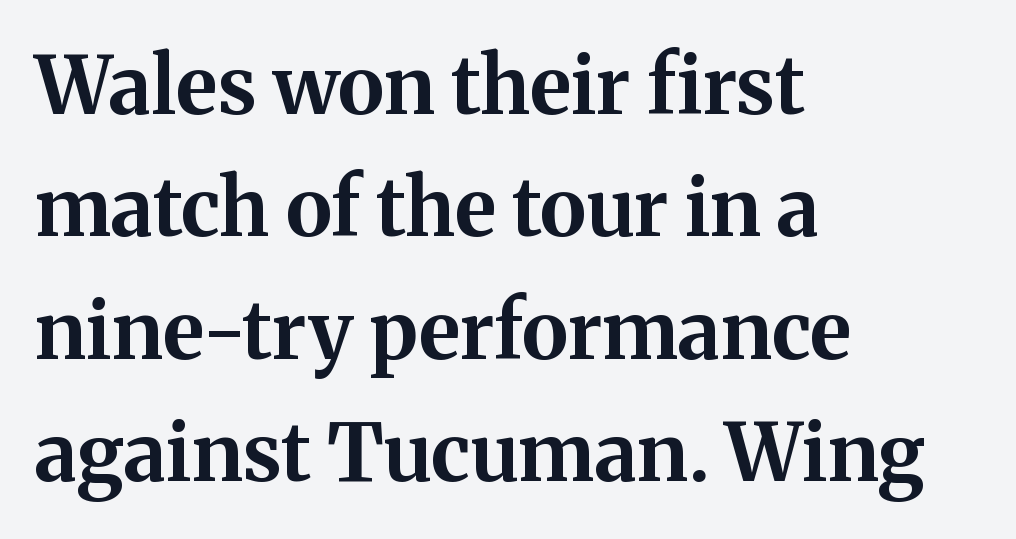
{"serif": "yes", "italic": "no", "bold": "yes", "weight": "bold", "width": "normal", "stroke_contrast": "medium", "x_height": "medium", "monospaced": "no", "underline": "no", "align": "left", "line_spacing": "normal", "line_spacing_ratio": 1.53, "letter_spacing": "normal", "letter_spacing_em": 0.0, "glyph_px": 80}
